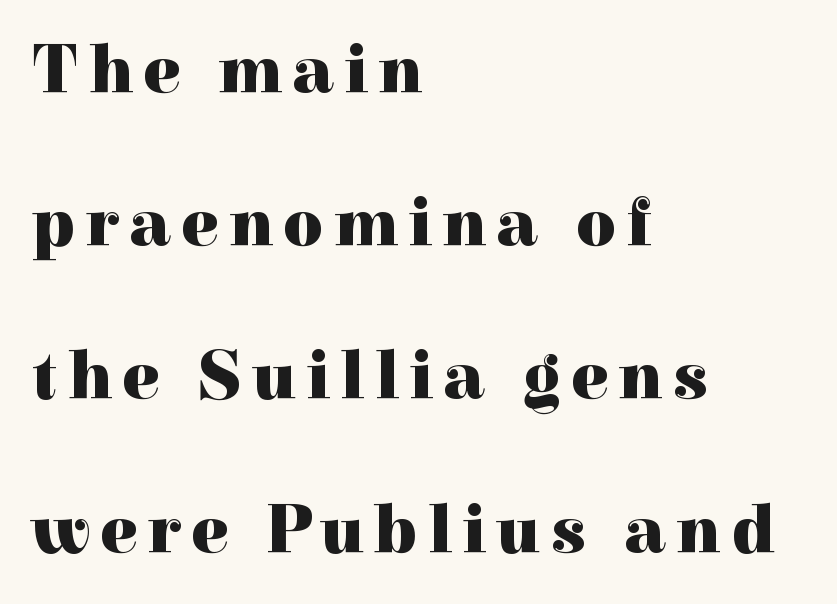
{"serif": "yes", "italic": "no", "bold": "yes", "weight": "heavy", "width": "normal", "x_height": "medium", "monospaced": "no", "underline": "no", "align": "left", "line_spacing": "loose", "line_spacing_ratio": 2.22, "glyph_px": 69}
